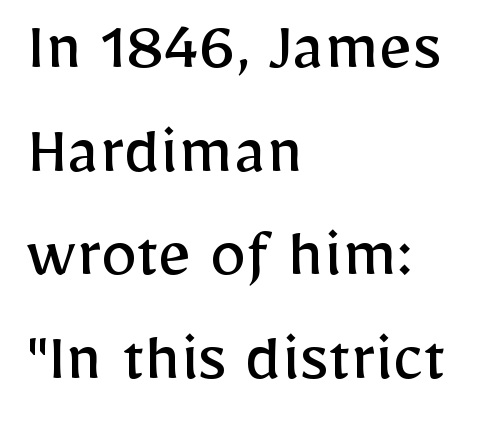
A clean baseline with only descenders dipping below it. If you measured baseline to baseline, you'd find a middling distance. What stands out about the letter spacing? Nothing — it is the standard amount. These lines are rendered in a variable-pitch font. This sample is left-justified, so line endings fall wherever the words run out. Examine the stroke ends and you'll find no serifs.
